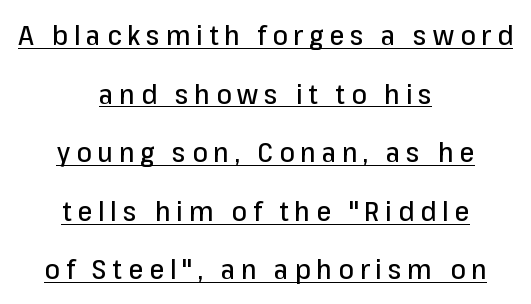
{"italic": "no", "underline": "yes", "align": "center", "line_spacing": "loose", "line_spacing_ratio": 2.17, "letter_spacing": "wide", "letter_spacing_em": 0.22, "glyph_px": 27}
